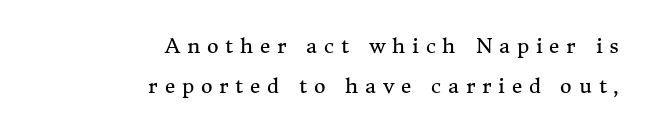
Q: Is the text bold? A: No.
Q: Is the text italic (slanted)? A: No, it is upright.
Q: Is the text underlined? A: No.
Q: How is the paragraph aligned? A: Right-aligned.
Q: Is the spacing between letters normal or unusually wide? A: Unusually wide.
Q: Is the spacing between lines tight, normal or loose? A: Loose.
